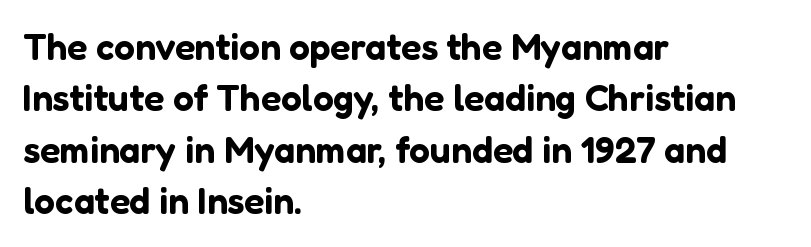
Honestly, the letter spacing is just normal — you wouldn't notice it. The specimen reads as upright at a glance. Beneath every word, the page is bare. Horizontally, the lines are justified to the leading edge only. The designer went with a sans here, leaving each stem footless. The passage shown is typed in a proportional face where columns would drift.
